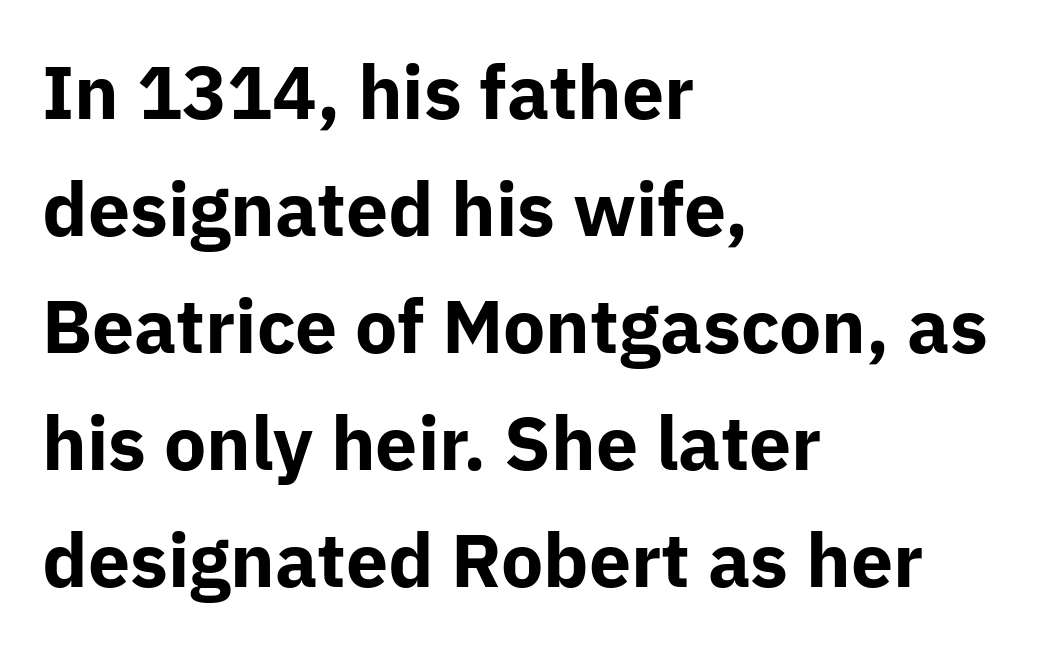
{"serif": "no", "italic": "no", "bold": "yes", "weight": "bold", "width": "normal", "stroke_contrast": "low", "x_height": "medium", "monospaced": "no", "underline": "no", "align": "left", "line_spacing": "normal", "line_spacing_ratio": 1.56, "letter_spacing": "normal", "letter_spacing_em": 0.0, "glyph_px": 75}
